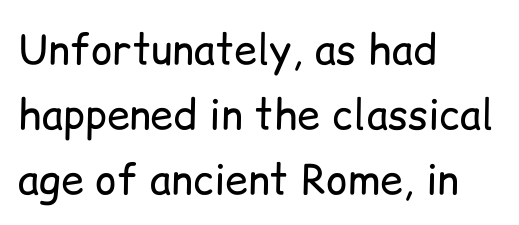
{"serif": "no", "italic": "no", "bold": "no", "weight": "regular", "width": "normal", "stroke_contrast": "low", "x_height": "medium", "monospaced": "no", "underline": "no", "align": "left", "line_spacing": "normal", "line_spacing_ratio": 1.59, "letter_spacing": "normal", "letter_spacing_em": 0.0, "glyph_px": 41}
